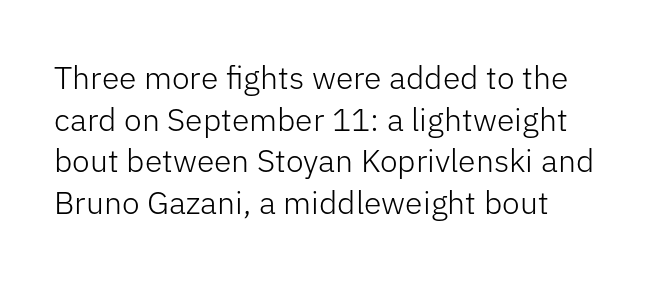
Q: Is the text bold? A: No.
Q: Is the text italic (slanted)? A: No, it is upright.
Q: Is the typeface a serif or a sans-serif typeface? A: Sans-serif.
Q: Is the text underlined? A: No.
Q: How is the paragraph aligned? A: Left-aligned.
Q: Is the spacing between letters normal or unusually wide? A: Normal.
Q: Is the spacing between lines tight, normal or loose? A: Normal.
Q: Width (condensed, normal, or wide)? A: Normal.
Q: Stroke contrast? A: Low.
Q: x-height? A: Medium.
Q: Monospaced? A: No.
